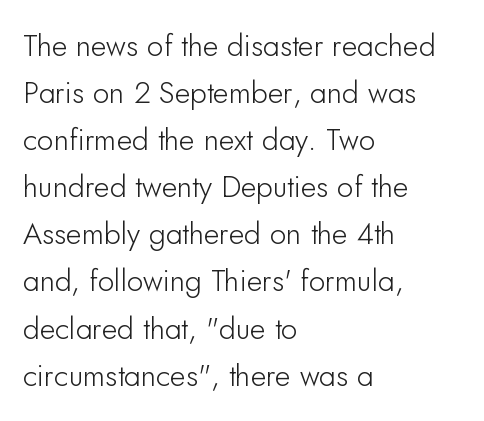
Q: Is the text italic (slanted)? A: No, it is upright.
Q: Is the typeface a serif or a sans-serif typeface? A: Sans-serif.
Q: Is the text underlined? A: No.
Q: How is the paragraph aligned? A: Left-aligned.
Q: Is the spacing between letters normal or unusually wide? A: Normal.
Q: Is the spacing between lines tight, normal or loose? A: Normal.
Q: Width (condensed, normal, or wide)? A: Normal.
Q: Stroke contrast? A: Low.
Q: x-height? A: Small.
Q: Monospaced? A: No.
